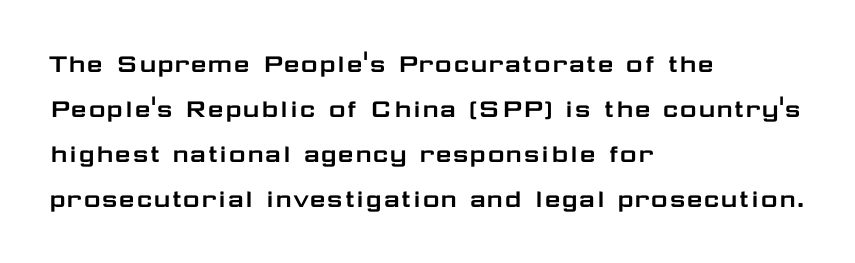
The image shows 29 px wide sans-serif type, upright; set left-aligned, normal line spacing (1.55x), normal letter spacing, not underlined; low stroke contrast and a medium x-height.
